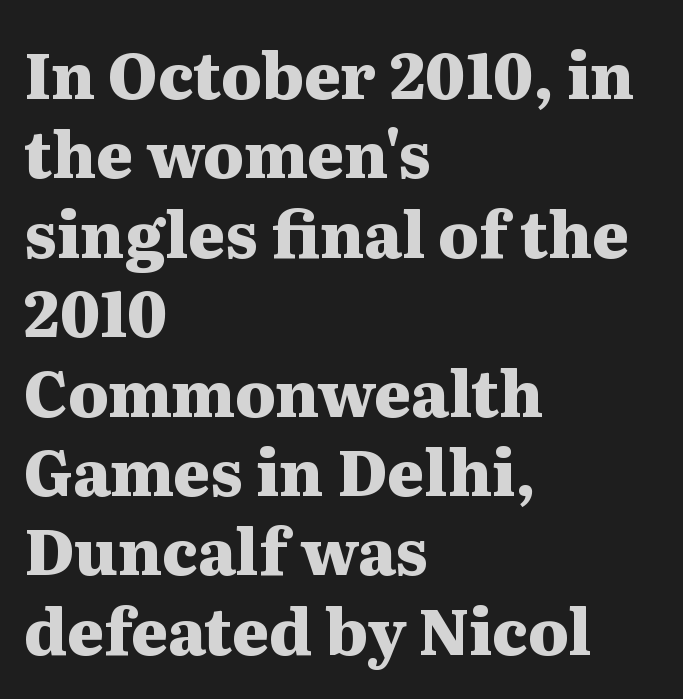
Proportional: the letters do not fall into vertical columns. Here the glyphs are tracked normally, forming tight word shapes. Honestly, the row spacing looks completely unremarkable. In CSS terms this would be text-align: left.
